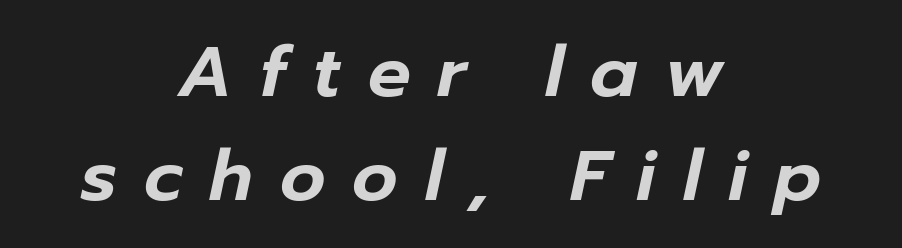
Q: Is the text italic (slanted)? A: Yes, it leans right by about 12 degrees.
Q: Is the text underlined? A: No.
Q: How is the paragraph aligned? A: Centered.
Q: Is the spacing between letters normal or unusually wide? A: Unusually wide.
Q: Is the spacing between lines tight, normal or loose? A: Normal.
Q: Width (condensed, normal, or wide)? A: Normal.
Q: Stroke contrast? A: Low.
Q: x-height? A: Medium.
Q: Monospaced? A: No.
